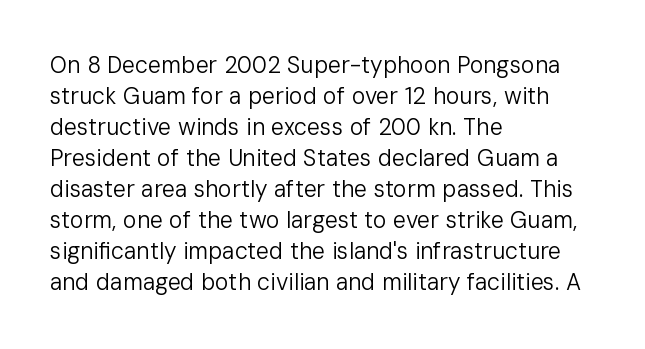
{"italic": "no", "bold": "no", "underline": "no", "align": "left", "line_spacing": "normal", "line_spacing_ratio": 1.35, "letter_spacing": "normal", "letter_spacing_em": 0.0, "glyph_px": 23}
